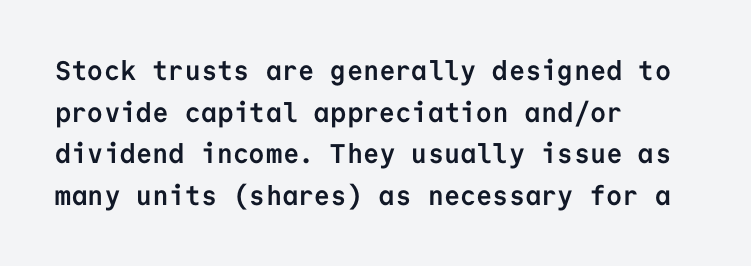
This sample keeps an unexceptional amount of space between lines. Which margin do the lines hug? The left one — the right edge is uneven. The specimen omits any rule beneath the text block's lines. Students, note that the glyphs here touch the page at normal intervals. This is heavy type, rendered in bold.
